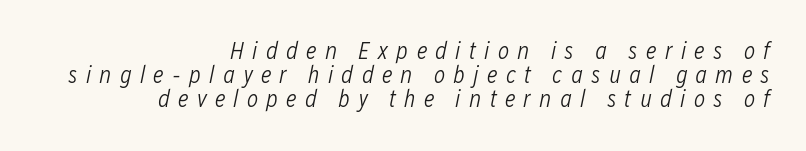
{"italic": "yes", "lean": "right", "slant_degrees": 12, "bold": "no", "underline": "no", "align": "right", "line_spacing": "tight", "line_spacing_ratio": 1.01, "letter_spacing": "wide", "letter_spacing_em": 0.34, "glyph_px": 24}
